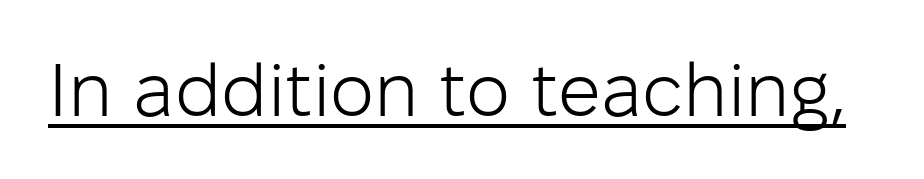
The image shows 75 px light sans-serif type, upright; set normal letter spacing, underlined; low stroke contrast and a medium x-height.
